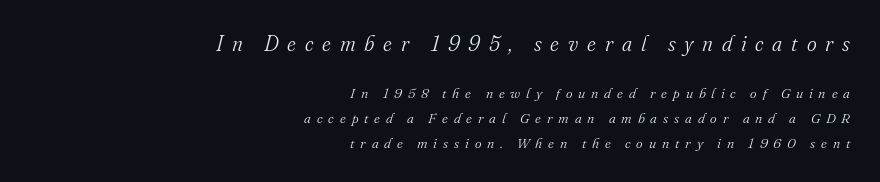
{"italic": "yes", "lean": "right", "slant_degrees": 16, "bold": "no", "underline": "no", "align": "right", "line_spacing_ratio": 1.77, "letter_spacing": "wide", "letter_spacing_em": 0.42, "larger_block": "first", "size_ratio": 1.5, "glyph_px": 21}
